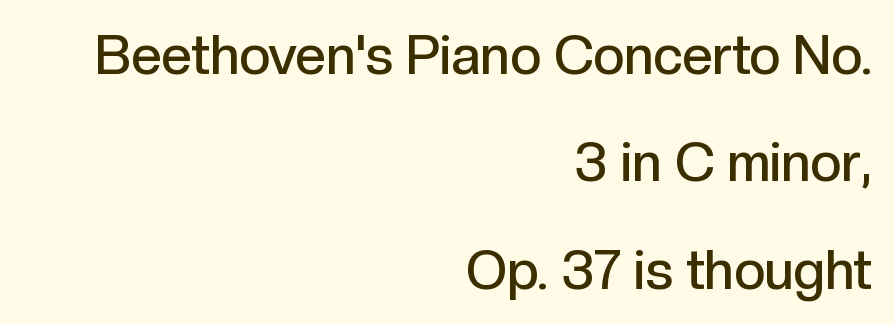
{"serif": "no", "italic": "no", "bold": "semi", "weight": "semibold", "width": "normal", "x_height": "medium", "monospaced": "no", "underline": "no", "align": "right", "line_spacing": "loose", "line_spacing_ratio": 1.99, "letter_spacing": "normal", "letter_spacing_em": 0.0, "glyph_px": 54}
